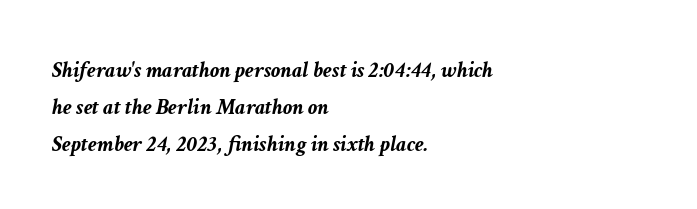
Q: Is the text bold? A: Yes.
Q: Is the text italic (slanted)? A: Yes, it leans right by about 11 degrees.
Q: Is the text underlined? A: No.
Q: How is the paragraph aligned? A: Left-aligned.
Q: Is the spacing between letters normal or unusually wide? A: Normal.
Q: Is the spacing between lines tight, normal or loose? A: Normal.
